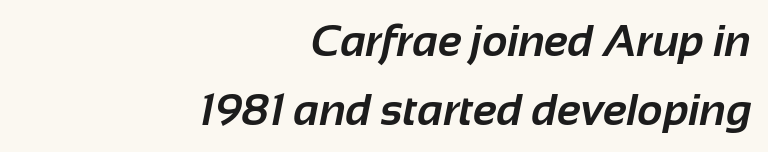
Characters follow at the spacing the type designer built in. The strokes are fattened all the way to bold. This sample is right-justified, so line beginnings fall wherever the words allow. The strip under each line holds only bare page.
